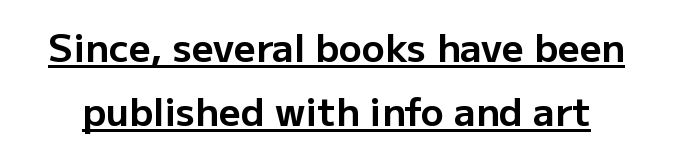
The image shows 38 px bold sans-serif type, upright; set normal line spacing (1.68x), normal letter spacing, underlined; low stroke contrast and a medium x-height.
